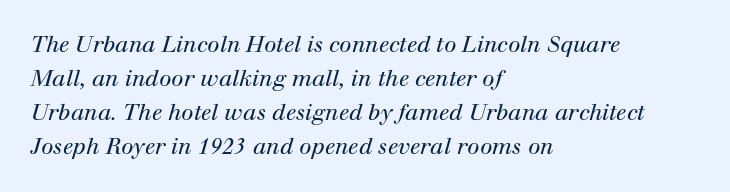
Nobody touched the tracking dial on this one. Normally led — the rows are evenly, conventionally spaced. Letters have the restrained weight of plain body copy at most. Does the copy run flush right? No — it runs flush left. Any mark beneath the type? The region is blank. Observe the lean: these are italic letterforms.
